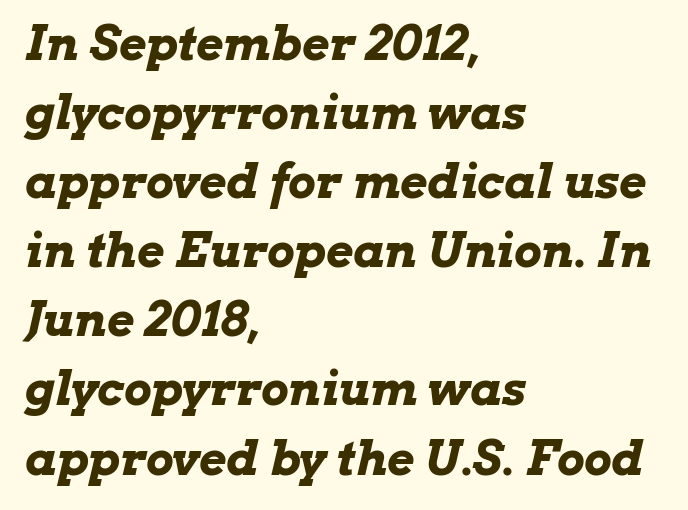
The image shows 47 px bold, wide type, italic (leaning right); set left-aligned, normal line spacing (1.47x), normal letter spacing, not underlined; low stroke contrast and a medium x-height.
